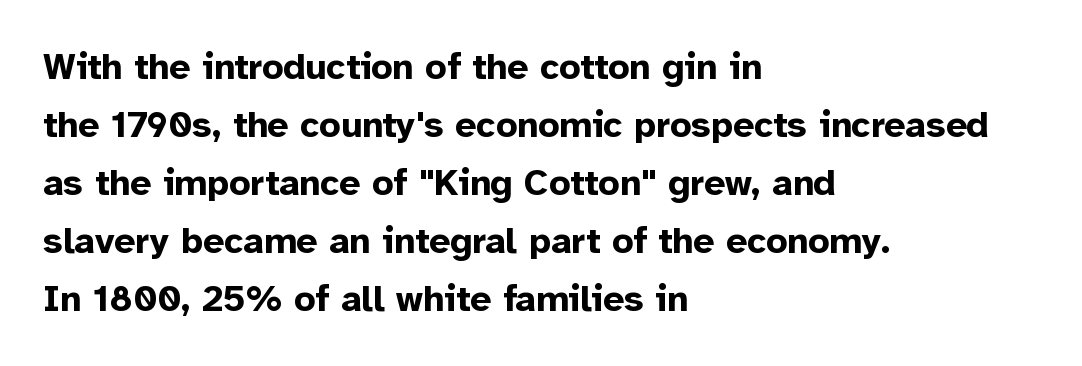
{"serif": "no", "italic": "no", "bold": "yes", "weight": "bold", "width": "normal", "stroke_contrast": "low", "x_height": "medium", "monospaced": "no", "underline": "no", "align": "left", "line_spacing": "normal", "line_spacing_ratio": 1.57, "letter_spacing": "normal", "letter_spacing_em": 0.0, "glyph_px": 37}
